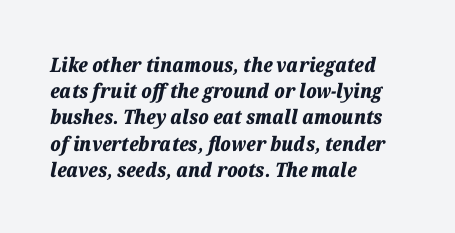
Honestly, the row spacing looks completely unremarkable. The glyphs have the mass of a bold cut. The space beneath each line is pristine and unruled. The font's italic variant was chosen for this text.
